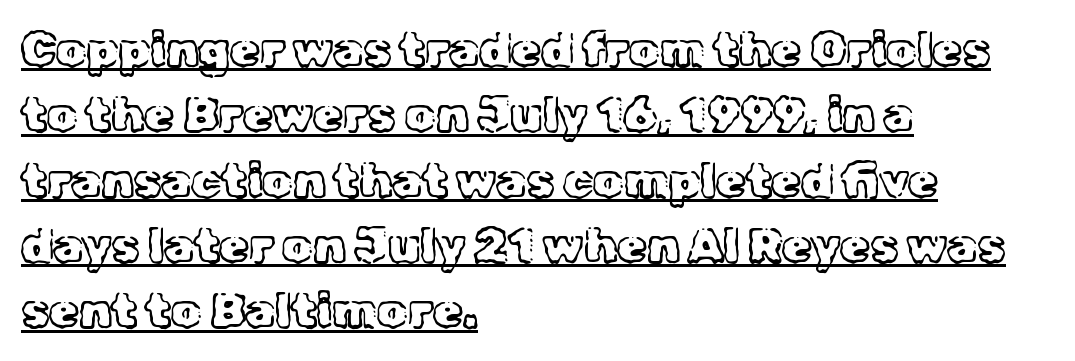
Caption: face not bold, strokes unweighted. Underline: present. It's the straight-up-and-down kind of type. The block of text has a typical density, with ordinary space between rows.
